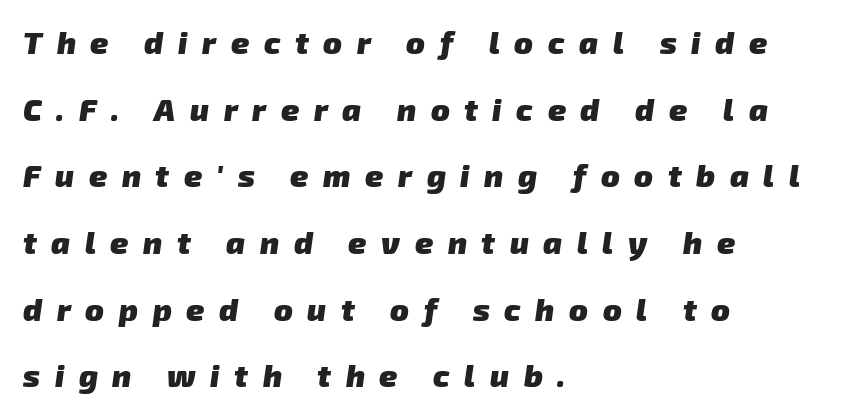
The image shows 31 px heavy sans-serif type; set left-aligned, loose line spacing (2.15x), unusually wide letter spacing (+0.47 em), not underlined; low stroke contrast and a medium x-height.
